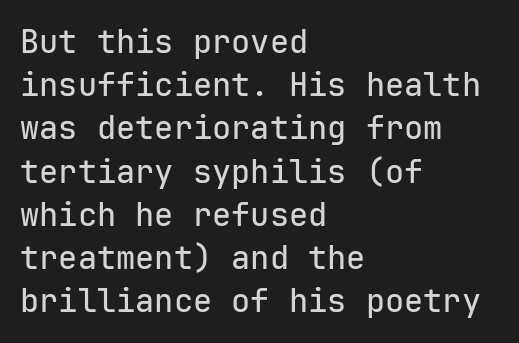
The image shows 32 px sans-serif type, upright, monospaced; set left-aligned, normal line spacing (1.35x), normal letter spacing, not underlined; low stroke contrast and a medium x-height.
